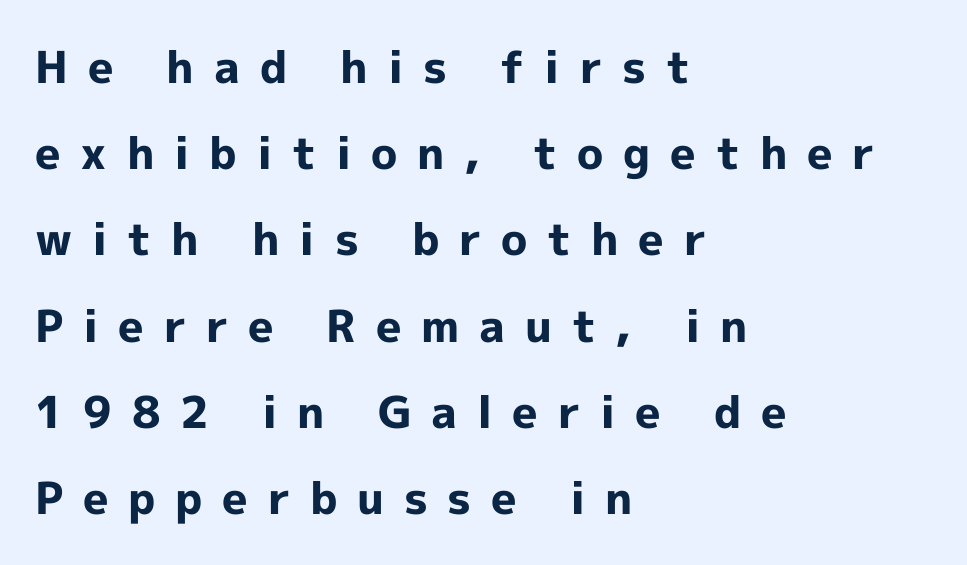
A roman cut, with each character standing at attention. These lines are rendered in a variable-pitch font. Any mark beneath the type? The region is blank. Short and long lines alike share a common starting point at left. Is the type bold? Yes — the strokes are clearly thick and heavy. Is this a sans? Yes — the strokes have no serifs.
